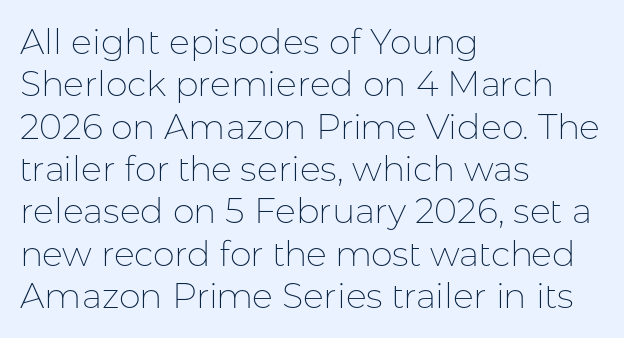
Q: Is the text bold? A: No.
Q: Is the text italic (slanted)? A: No, it is upright.
Q: Is the typeface a serif or a sans-serif typeface? A: Sans-serif.
Q: Is the text underlined? A: No.
Q: How is the paragraph aligned? A: Left-aligned.
Q: Is the spacing between letters normal or unusually wide? A: Normal.
Q: Width (condensed, normal, or wide)? A: Normal.
Q: Stroke contrast? A: Low.
Q: x-height? A: Medium.
Q: Monospaced? A: No.
